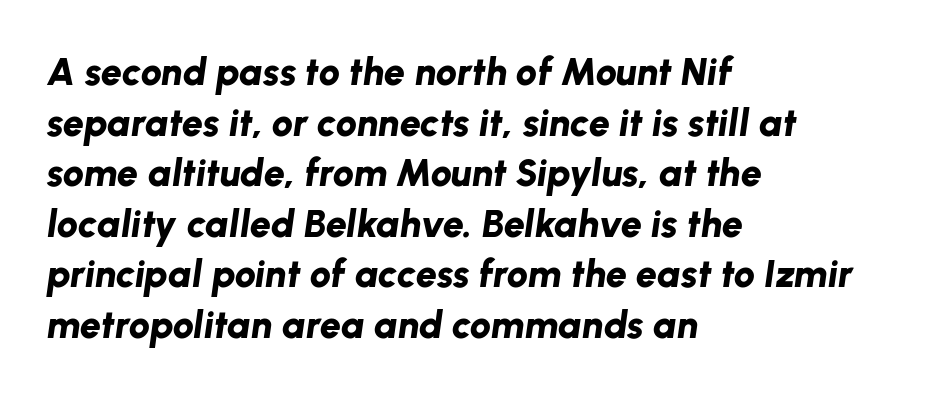
Q: Is the text bold? A: Yes.
Q: Is the text italic (slanted)? A: Yes, it leans right by about 8 degrees.
Q: Is the text underlined? A: No.
Q: How is the paragraph aligned? A: Left-aligned.
Q: Is the spacing between letters normal or unusually wide? A: Normal.
Q: Is the spacing between lines tight, normal or loose? A: Normal.
Q: Width (condensed, normal, or wide)? A: Normal.
Q: Stroke contrast? A: Low.
Q: x-height? A: Medium.
Q: Monospaced? A: No.
